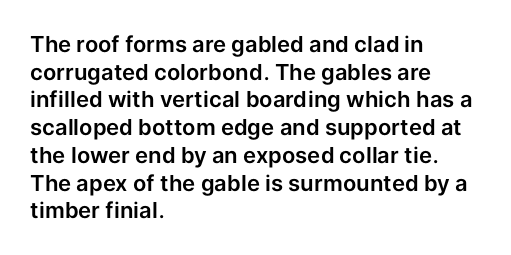
Regarding leading, the lines here are spaced in the standard way. The space beneath each line is pristine and unruled. Tracking value appears to be zero — textbook default spacing. The setting favours the left margin, as ordinary paragraphs usually do.
